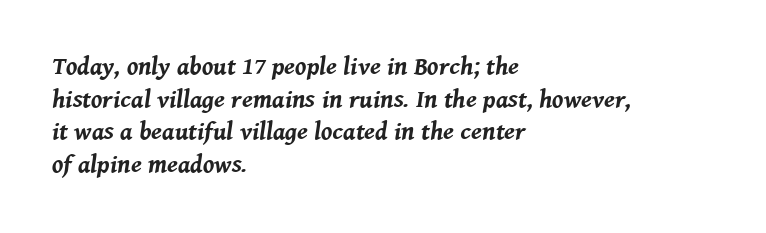
As a designer I'd log this as weight 700, bold. Descender tails drop into unmarked territory. When letters slant like this, we call the style italic. In terms of leading, this rendering sits right in the middle.
